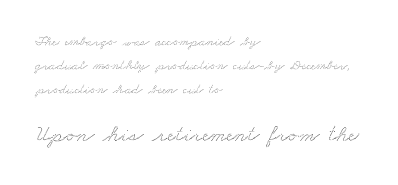
Q: Is the text underlined? A: No.
Q: How is the paragraph aligned? A: Left-aligned.
Q: Is the spacing between letters normal or unusually wide? A: Normal.
Q: Which block of text is set in a larger size, the first (top) or the second (bottom)? A: The second (bottom) one.
